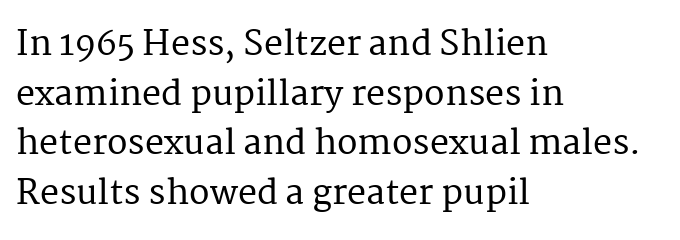
Q: Is the text italic (slanted)? A: No, it is upright.
Q: Is the typeface a serif or a sans-serif typeface? A: Serif.
Q: Is the text underlined? A: No.
Q: How is the paragraph aligned? A: Left-aligned.
Q: Is the spacing between letters normal or unusually wide? A: Normal.
Q: Is the spacing between lines tight, normal or loose? A: Normal.
Q: Width (condensed, normal, or wide)? A: Normal.
Q: Stroke contrast? A: Medium.
Q: x-height? A: Medium.
Q: Monospaced? A: No.
